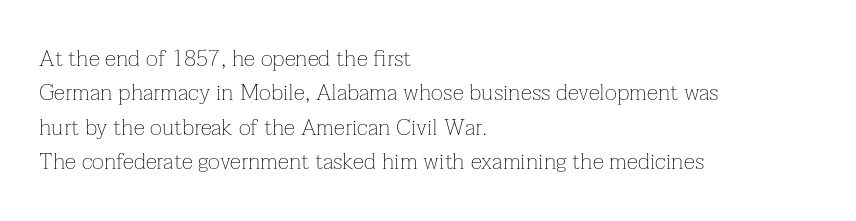
{"italic": "no", "bold": "no", "underline": "no", "align": "left", "line_spacing": "normal", "line_spacing_ratio": 1.49, "letter_spacing": "normal", "letter_spacing_em": 0.0, "glyph_px": 23}
